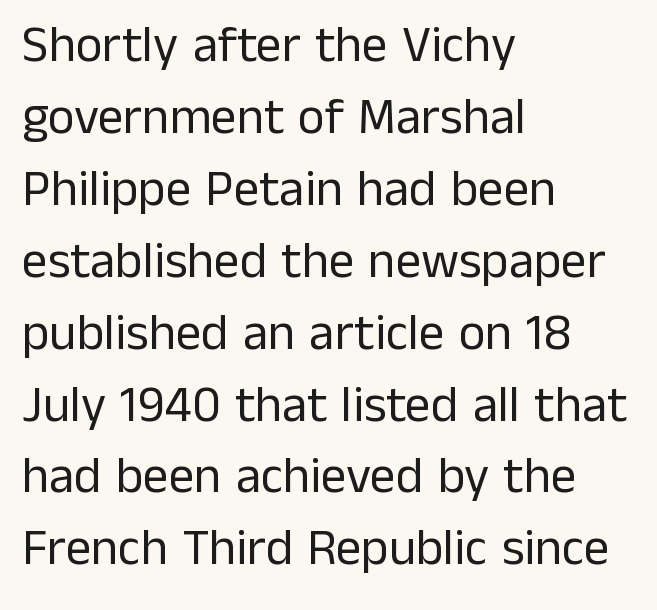
Q: Is the text bold? A: No.
Q: Is the text italic (slanted)? A: No, it is upright.
Q: Is the typeface a serif or a sans-serif typeface? A: Sans-serif.
Q: Is the text underlined? A: No.
Q: How is the paragraph aligned? A: Left-aligned.
Q: Is the spacing between letters normal or unusually wide? A: Normal.
Q: Is the spacing between lines tight, normal or loose? A: Normal.
Q: Width (condensed, normal, or wide)? A: Normal.
Q: Stroke contrast? A: Low.
Q: x-height? A: Medium.
Q: Monospaced? A: No.
